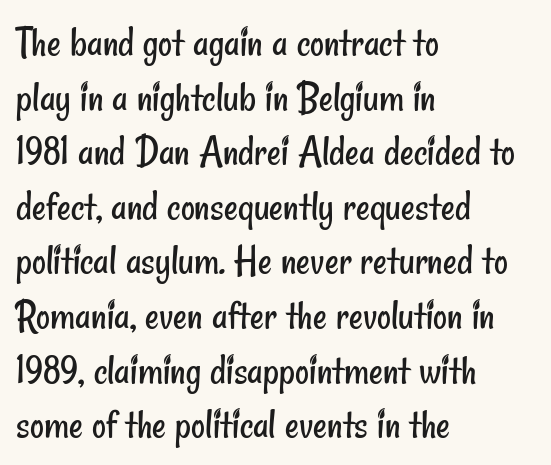
The space beneath each line is pristine and unruled. The letters look calm and open, with moderate or lighter stems. Students, note that the glyphs here touch the page at normal intervals. The paragraph has a hard left edge and a soft right edge. Observe the absence of serifs on each vertical stroke in this sample.
